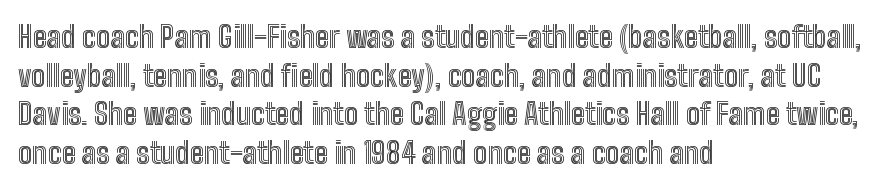
Q: Is the text italic (slanted)? A: No, it is upright.
Q: Is the text underlined? A: No.
Q: How is the paragraph aligned? A: Left-aligned.
Q: Is the spacing between letters normal or unusually wide? A: Normal.
Q: Is the spacing between lines tight, normal or loose? A: Normal.
Q: Width (condensed, normal, or wide)? A: Condensed.
Q: x-height? A: Medium.
Q: Monospaced? A: No.
